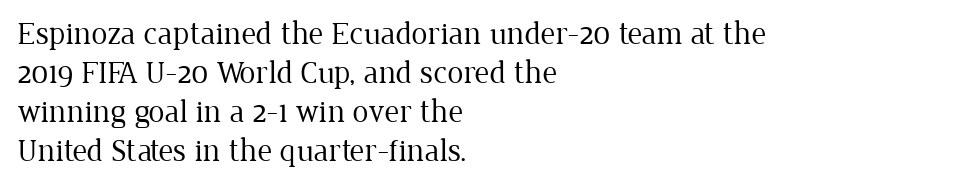
The image shows 32 px regular-weight serif type, upright; set left-aligned, line spacing 1.22x, normal letter spacing, not underlined; low stroke contrast and a medium x-height.
